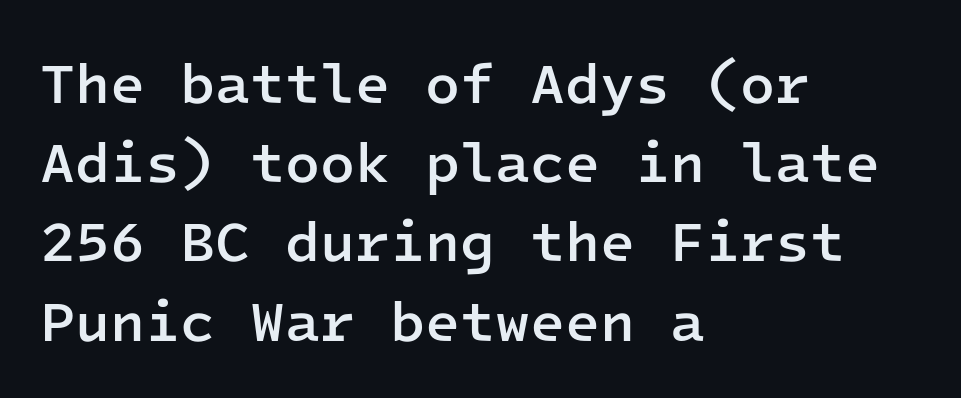
The image shows 57 px semibold sans-serif type, upright, monospaced; set left-aligned, normal line spacing (1.39x), normal letter spacing, not underlined; low stroke contrast and a medium x-height.
